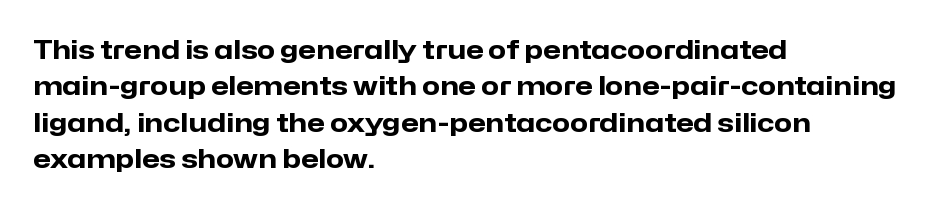
Q: Is the text bold? A: Yes.
Q: Is the text italic (slanted)? A: No, it is upright.
Q: Is the text underlined? A: No.
Q: How is the paragraph aligned? A: Left-aligned.
Q: Is the spacing between letters normal or unusually wide? A: Normal.
Q: Is the spacing between lines tight, normal or loose? A: Normal.
